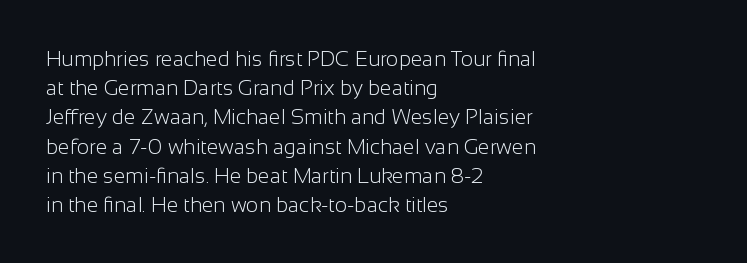
Q: Is the text bold? A: No.
Q: Is the text italic (slanted)? A: No, it is upright.
Q: Is the text underlined? A: No.
Q: How is the paragraph aligned? A: Left-aligned.
Q: Is the spacing between letters normal or unusually wide? A: Normal.
Q: Is the spacing between lines tight, normal or loose? A: Normal.
